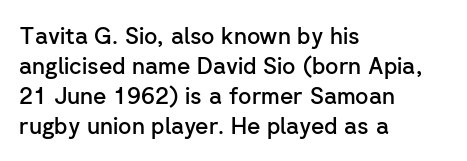
{"italic": "no", "bold": "semi", "underline": "no", "align": "left", "line_spacing": "normal", "line_spacing_ratio": 1.31, "letter_spacing": "normal", "letter_spacing_em": 0.0, "glyph_px": 23}
